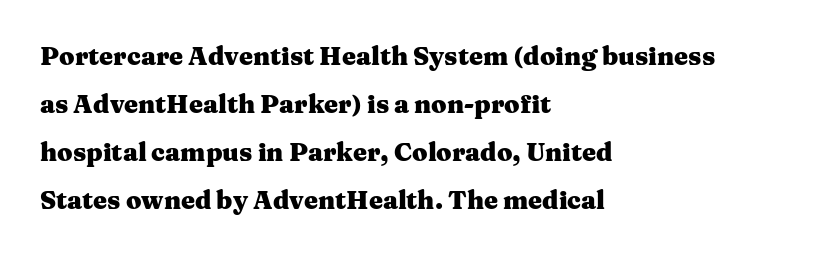
The image shows 25 px bold type, upright; set left-aligned, loose line spacing (1.92x), normal letter spacing, not underlined.
